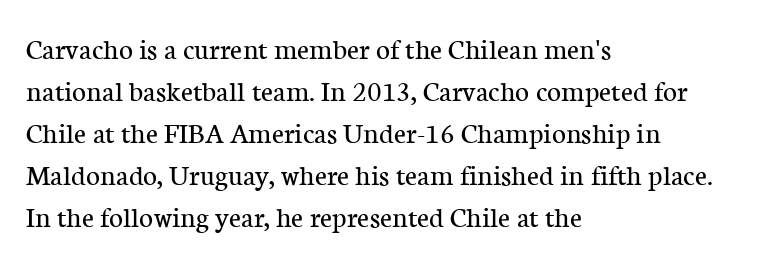
The image shows 30 px regular-weight serif type, upright; set left-aligned, normal line spacing (1.4x), normal letter spacing, not underlined; low stroke contrast and a medium x-height.
